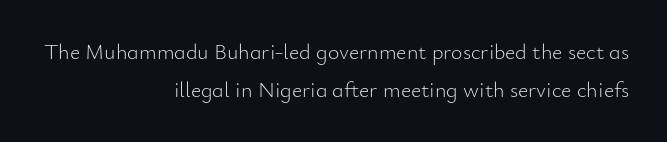
{"italic": "no", "bold": "no", "underline": "no", "align": "right", "line_spacing_ratio": 1.72, "letter_spacing": "normal", "letter_spacing_em": 0.0, "glyph_px": 22}
